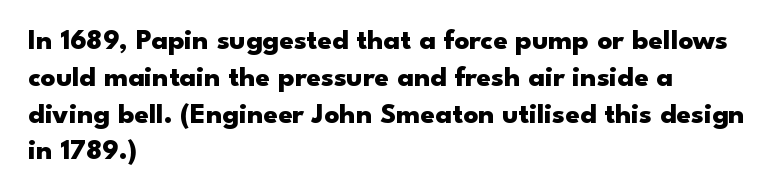
Q: Is the text bold? A: Yes.
Q: Is the text italic (slanted)? A: No, it is upright.
Q: Is the typeface a serif or a sans-serif typeface? A: Sans-serif.
Q: Is the text underlined? A: No.
Q: How is the paragraph aligned? A: Left-aligned.
Q: Is the spacing between letters normal or unusually wide? A: Normal.
Q: Is the spacing between lines tight, normal or loose? A: Normal.
Q: Width (condensed, normal, or wide)? A: Wide.
Q: Stroke contrast? A: Low.
Q: x-height? A: Small.
Q: Monospaced? A: No.
